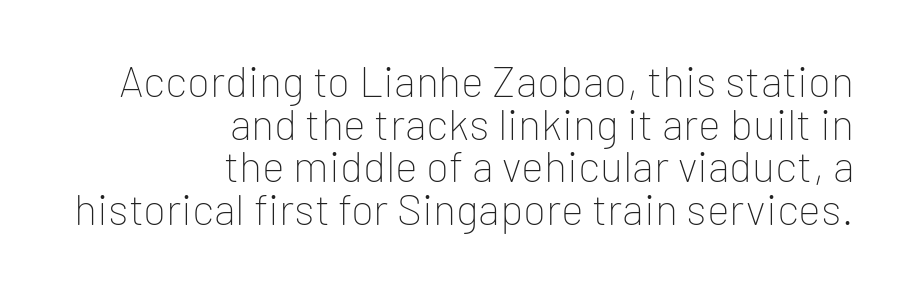
Designer's note — italics off, roman on. The passage shown has conventional tracking throughout. Is this a fixed-width face? No — the glyphs have proportional, varying widths. Stroke mass is kept to a normal reading level or below. Are there feet on the stems? There aren't — it's a sans. Descender tails drop into unmarked territory.
